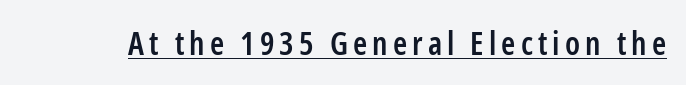
Q: Is the text bold? A: Semi-bold.
Q: Is the text italic (slanted)? A: No, it is upright.
Q: Is the typeface a serif or a sans-serif typeface? A: Sans-serif.
Q: Is the text underlined? A: Yes.
Q: Width (condensed, normal, or wide)? A: Condensed.
Q: Stroke contrast? A: Low.
Q: x-height? A: Medium.
Q: Monospaced? A: No.
